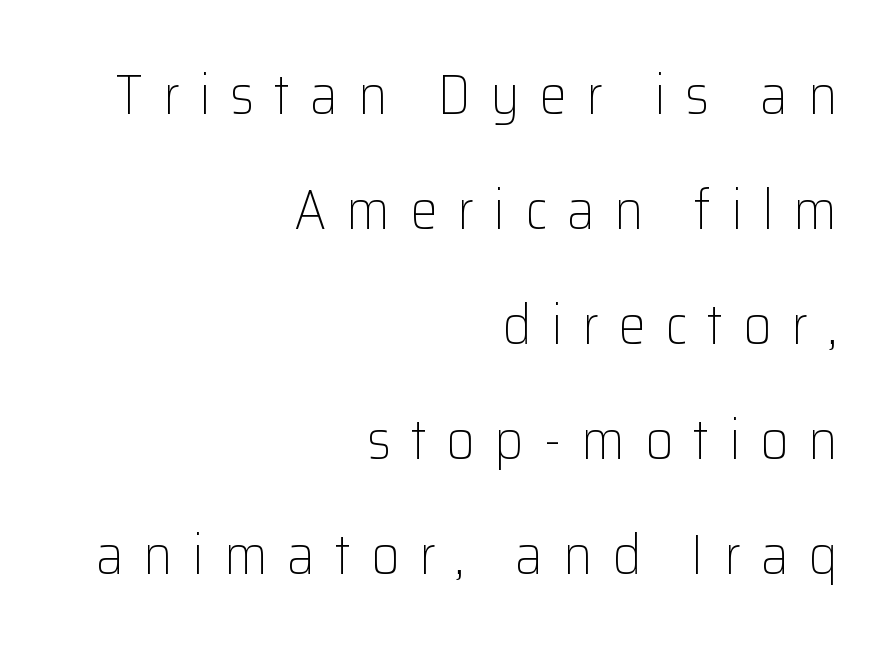
{"serif": "no", "italic": "no", "bold": "no", "weight": "light", "width": "normal", "stroke_contrast": "low", "x_height": "medium", "monospaced": "no", "underline": "no", "align": "right", "line_spacing": "loose", "line_spacing_ratio": 2.09, "letter_spacing": "wide", "letter_spacing_em": 0.36, "glyph_px": 55}
